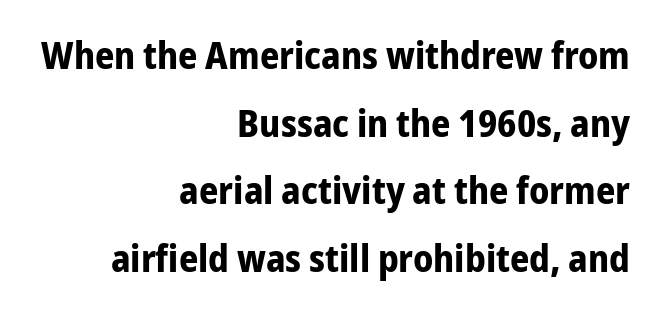
Q: Is the text bold? A: Yes.
Q: Is the text italic (slanted)? A: No, it is upright.
Q: Is the typeface a serif or a sans-serif typeface? A: Sans-serif.
Q: Is the text underlined? A: No.
Q: How is the paragraph aligned? A: Right-aligned.
Q: Is the spacing between letters normal or unusually wide? A: Normal.
Q: Width (condensed, normal, or wide)? A: Condensed.
Q: Stroke contrast? A: Low.
Q: x-height? A: Medium.
Q: Monospaced? A: No.
